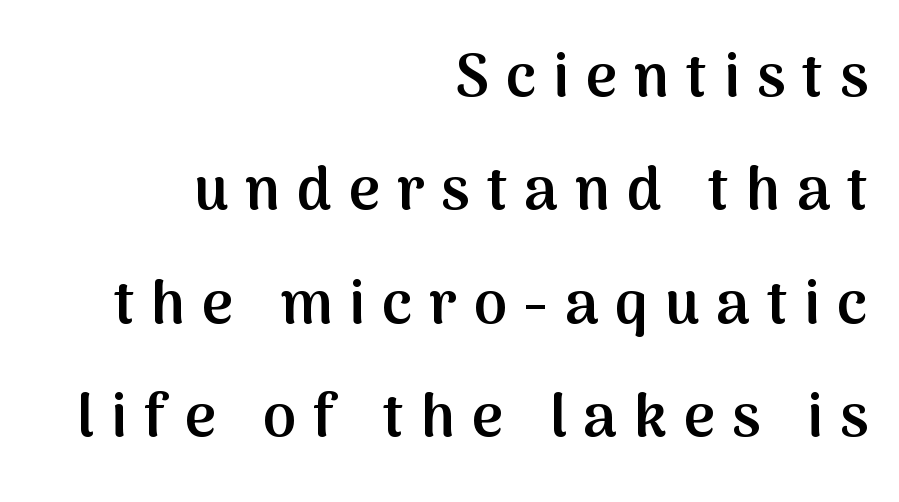
Q: Is the text bold? A: Semi-bold.
Q: Is the text italic (slanted)? A: No, it is upright.
Q: Is the typeface a serif or a sans-serif typeface? A: Sans-serif.
Q: Is the text underlined? A: No.
Q: How is the paragraph aligned? A: Right-aligned.
Q: Is the spacing between letters normal or unusually wide? A: Unusually wide.
Q: Width (condensed, normal, or wide)? A: Normal.
Q: Stroke contrast? A: Medium.
Q: x-height? A: Medium.
Q: Monospaced? A: No.
